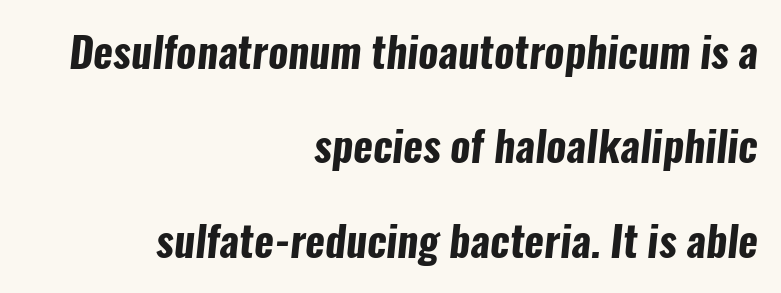
Q: Is the text bold? A: Yes.
Q: Is the typeface a serif or a sans-serif typeface? A: Sans-serif.
Q: Is the text underlined? A: No.
Q: How is the paragraph aligned? A: Right-aligned.
Q: Is the spacing between letters normal or unusually wide? A: Normal.
Q: Is the spacing between lines tight, normal or loose? A: Loose.
Q: Width (condensed, normal, or wide)? A: Condensed.
Q: Stroke contrast? A: Low.
Q: x-height? A: Medium.
Q: Monospaced? A: No.
